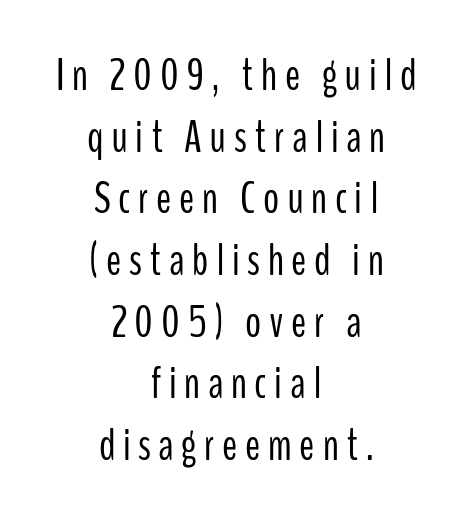
A typesetter would call this proportional, since set widths differ per character. Beneath every word, the page is bare. The type sits square on the baseline with zero lean. Typeset on center — no edge is straight. Is the type heavy? It reads as light-to-regular instead. Regarding leading, the lines here are spaced in the standard way.
